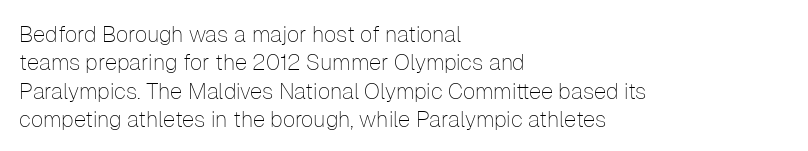
The image shows 22 px text type, upright; set left-aligned, normal line spacing (1.29x), normal letter spacing, not underlined.
